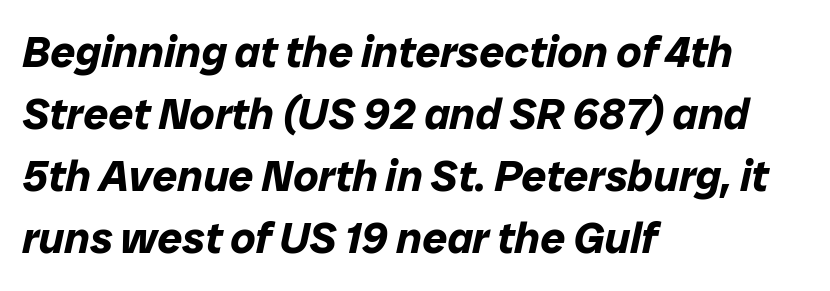
The image shows 44 px bold type, italic (leaning right); set left-aligned, normal line spacing (1.41x), normal letter spacing, not underlined; low stroke contrast and a medium x-height.
